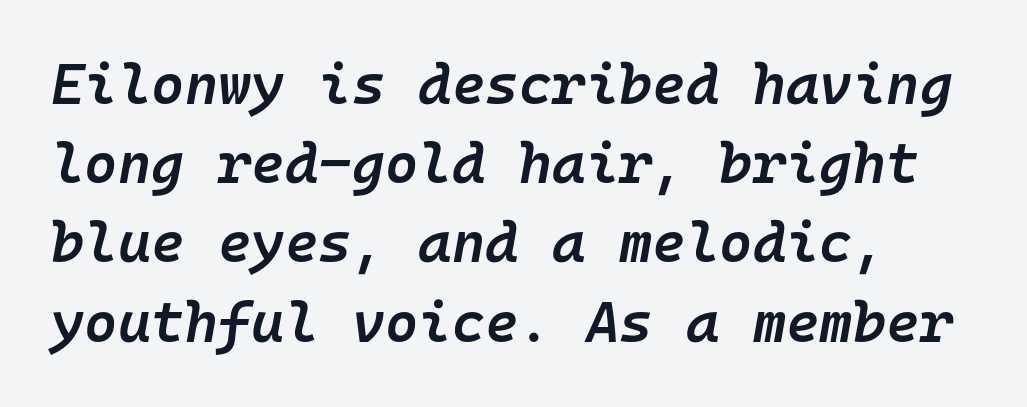
{"italic": "yes", "lean": "right", "slant_degrees": 10, "bold": "semi", "weight": "semibold", "width": "normal", "stroke_contrast": "low", "x_height": "medium", "monospaced": "yes", "underline": "no", "line_spacing": "normal", "line_spacing_ratio": 1.39, "letter_spacing": "normal", "letter_spacing_em": 0.0, "glyph_px": 57}
